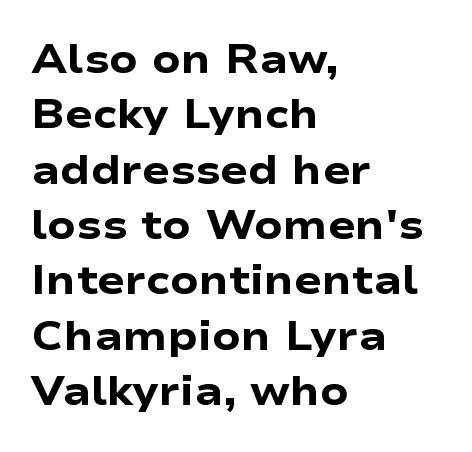
Stroke terminals: plain, sans-serif. Bold? Absolutely — the strokes are thick and heavy. In terms of leading, this rendering sits right in the middle. The lettering holds an erect, upright posture throughout.
